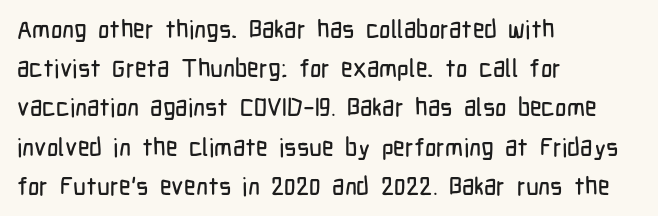
The image shows 25 px text type, upright; set left-aligned, normal line spacing (1.57x), normal letter spacing, not underlined.
